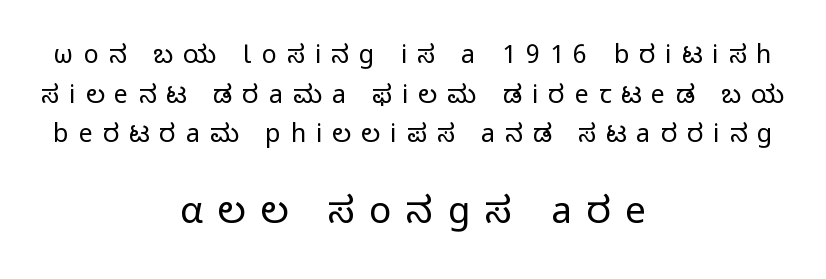
This sample has the flowing, uneven cadence of proportional lettering. The lettering holds an erect, upright posture throughout. The leading is moderate, giving the passage an even texture. The line texture is sparse and dotted thanks to wide tracking. The passage shown is not underscored anywhere.
